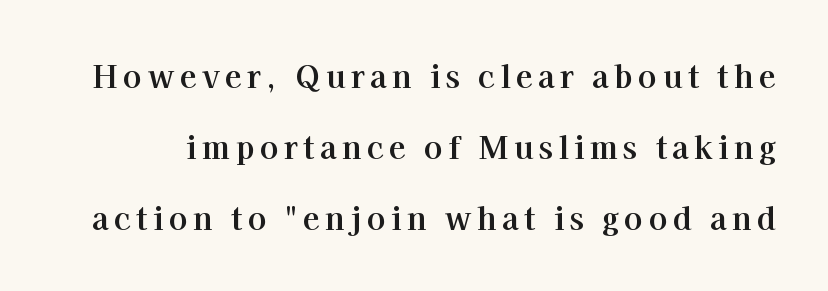
{"serif": "yes", "italic": "no", "bold": "yes", "weight": "bold", "width": "normal", "stroke_contrast": "high", "x_height": "medium", "monospaced": "no", "underline": "no", "line_spacing": "loose", "line_spacing_ratio": 2.29, "glyph_px": 31}
